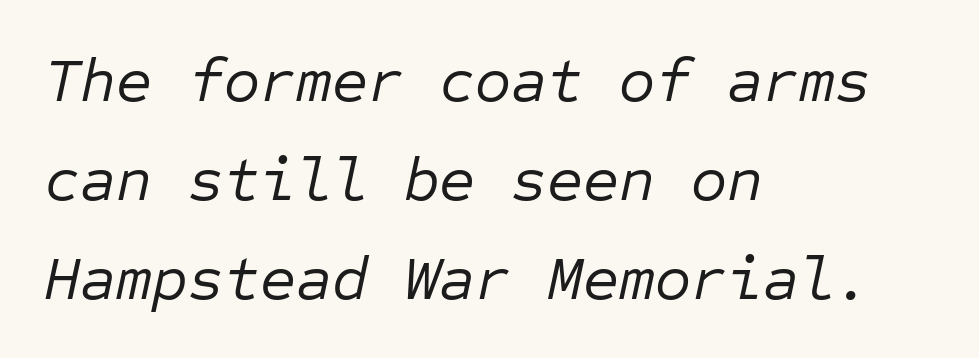
Q: Is the text bold? A: No.
Q: Is the text italic (slanted)? A: Yes, it leans right by about 12 degrees.
Q: Is the text underlined? A: No.
Q: How is the paragraph aligned? A: Left-aligned.
Q: Is the spacing between letters normal or unusually wide? A: Normal.
Q: Is the spacing between lines tight, normal or loose? A: Normal.
Q: Width (condensed, normal, or wide)? A: Normal.
Q: Stroke contrast? A: Low.
Q: x-height? A: Medium.
Q: Monospaced? A: Yes.
